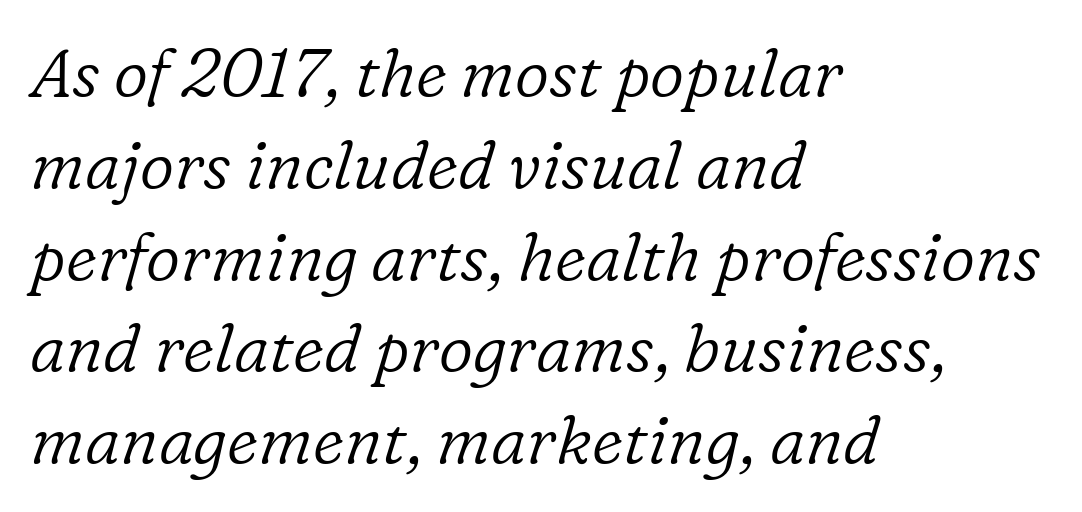
Q: Is the text bold? A: No.
Q: Is the text italic (slanted)? A: Yes, it leans right by about 16 degrees.
Q: Is the typeface a serif or a sans-serif typeface? A: Serif.
Q: Is the text underlined? A: No.
Q: How is the paragraph aligned? A: Left-aligned.
Q: Is the spacing between letters normal or unusually wide? A: Normal.
Q: Is the spacing between lines tight, normal or loose? A: Normal.
Q: Width (condensed, normal, or wide)? A: Normal.
Q: Stroke contrast? A: Low.
Q: x-height? A: Medium.
Q: Monospaced? A: No.
